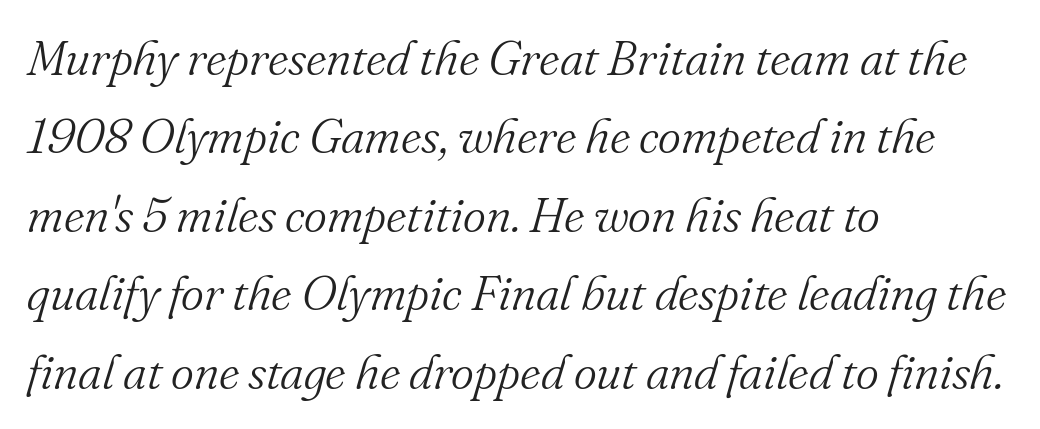
The image shows 49 px light serif type, italic (leaning right); set left-aligned, normal line spacing (1.6x), normal letter spacing, not underlined; medium stroke contrast and a small x-height.
